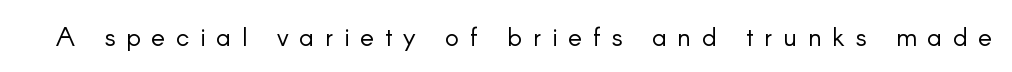
Q: Is the text bold? A: No.
Q: Is the text italic (slanted)? A: No, it is upright.
Q: Is the text underlined? A: No.
Q: Is the spacing between letters normal or unusually wide? A: Unusually wide.
